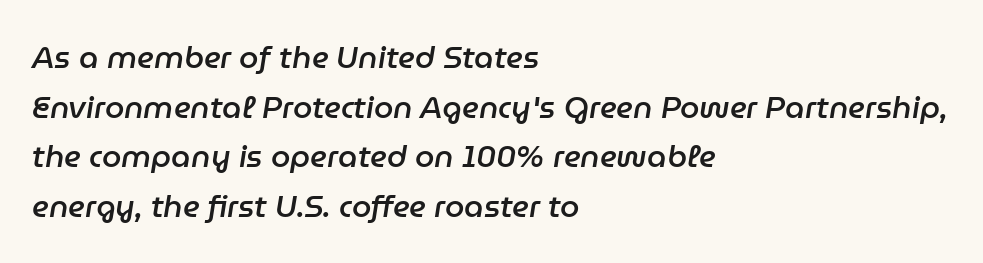
{"italic": "yes", "lean": "right", "slant_degrees": 9, "bold": "semi", "weight": "semibold", "width": "normal", "stroke_contrast": "low", "x_height": "medium", "monospaced": "no", "underline": "no", "align": "left", "line_spacing": "normal", "line_spacing_ratio": 1.6, "letter_spacing": "normal", "letter_spacing_em": 0.0, "glyph_px": 31}
